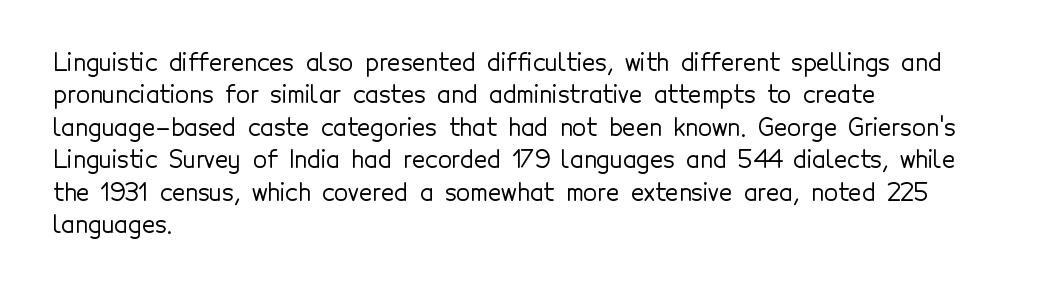
Q: Is the text italic (slanted)? A: No, it is upright.
Q: Is the text underlined? A: No.
Q: How is the paragraph aligned? A: Left-aligned.
Q: Is the spacing between letters normal or unusually wide? A: Normal.
Q: Is the spacing between lines tight, normal or loose? A: Normal.
